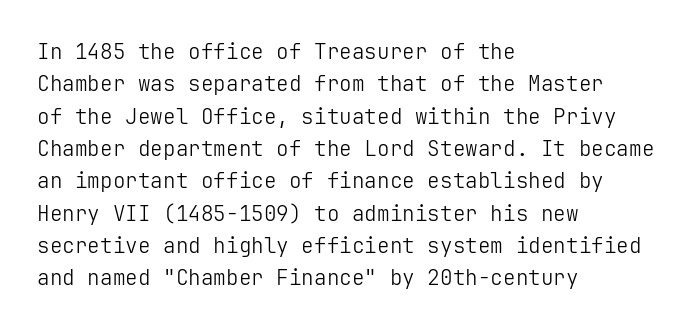
{"italic": "no", "bold": "no", "underline": "no", "align": "left", "line_spacing": "normal", "line_spacing_ratio": 1.54, "letter_spacing": "normal", "letter_spacing_em": 0.0, "glyph_px": 21}
